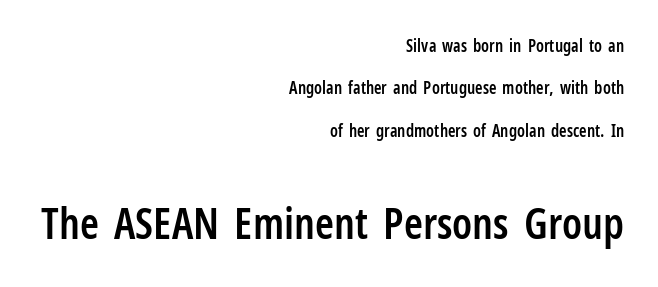
The image shows 43 px semibold, condensed sans-serif type, upright; set right-aligned, loose line spacing (2.49x), normal letter spacing, not underlined; the second (bottom) block is 2.53x larger; low stroke contrast and a medium x-height.
